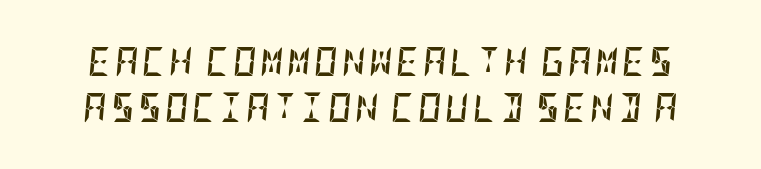
Every character sits at an angle, as italics do. These lines carry a lot of weight — the face is fully bold. The space between consecutive lines is moderate. The string is rendered with underlining switched off.
